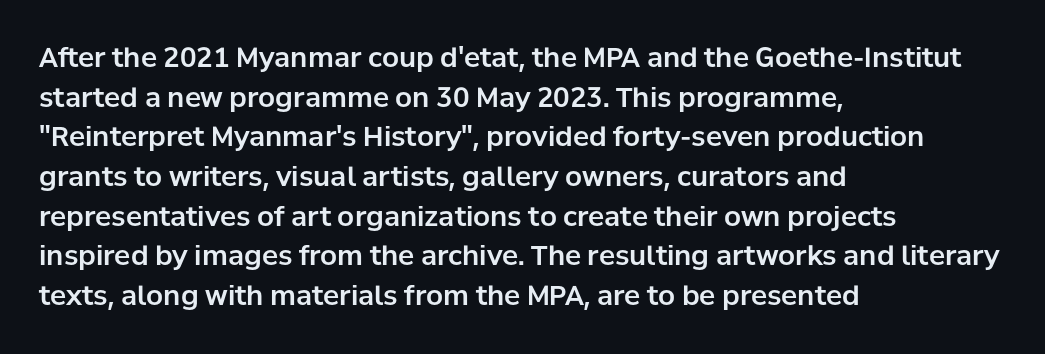
The image shows 27 px text type, upright; set left-aligned, normal line spacing (1.47x), normal letter spacing, not underlined.
